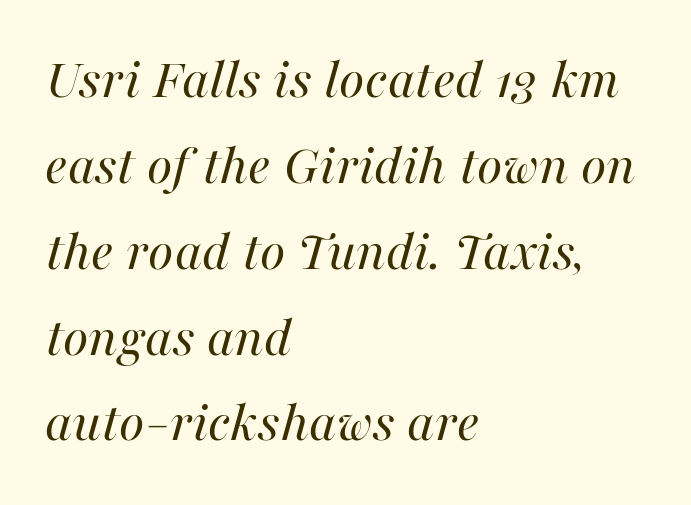
Q: Is the text bold? A: No.
Q: Is the text italic (slanted)? A: Yes, it leans right by about 16 degrees.
Q: Is the text underlined? A: No.
Q: How is the paragraph aligned? A: Left-aligned.
Q: Is the spacing between letters normal or unusually wide? A: Normal.
Q: Is the spacing between lines tight, normal or loose? A: Normal.
Q: Width (condensed, normal, or wide)? A: Normal.
Q: Stroke contrast? A: High.
Q: x-height? A: Medium.
Q: Monospaced? A: No.
